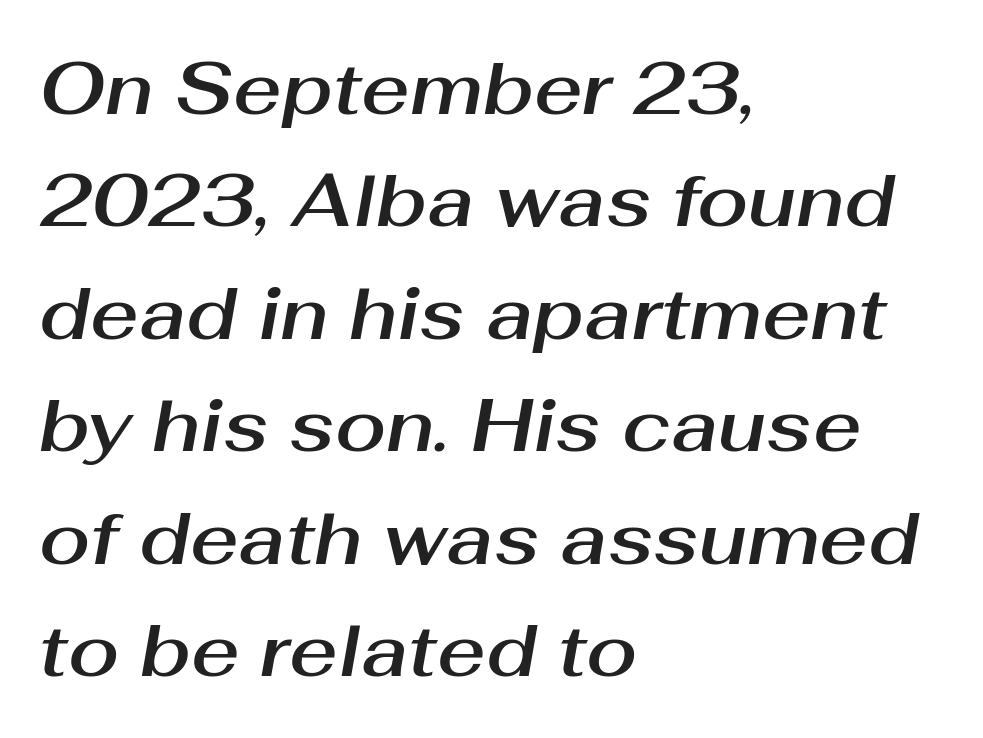
Do the characters align in a grid? No, the font is proportional. Descenders are the only things crossing below the line. Letter spacing: default. Would a proofreader flag this as italicized? Yes.
